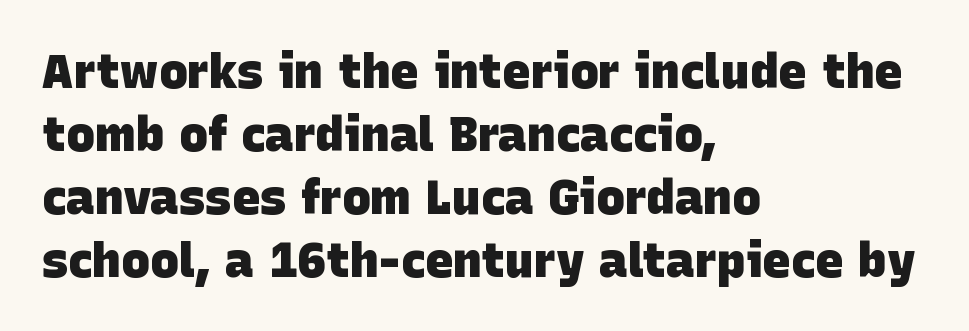
{"serif": "no", "bold": "yes", "weight": "heavy", "width": "normal", "stroke_contrast": "low", "x_height": "large", "monospaced": "no", "underline": "no", "align": "left", "line_spacing": "normal", "line_spacing_ratio": 1.31, "letter_spacing": "normal", "letter_spacing_em": 0.0, "glyph_px": 48}
